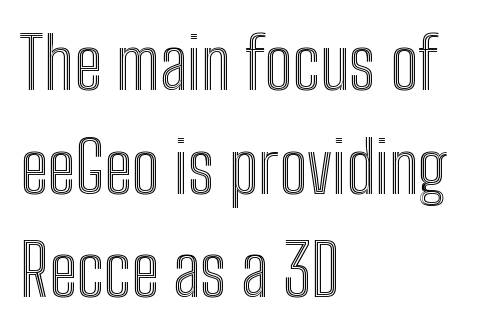
The string is rendered with underlining switched off. If you drew a ruler down the left edge, every line would touch it. Compared with typical body copy, the letter spacing here is the same. Is this a fixed-width face? No — the glyphs have proportional, varying widths. Posture: vertical.
